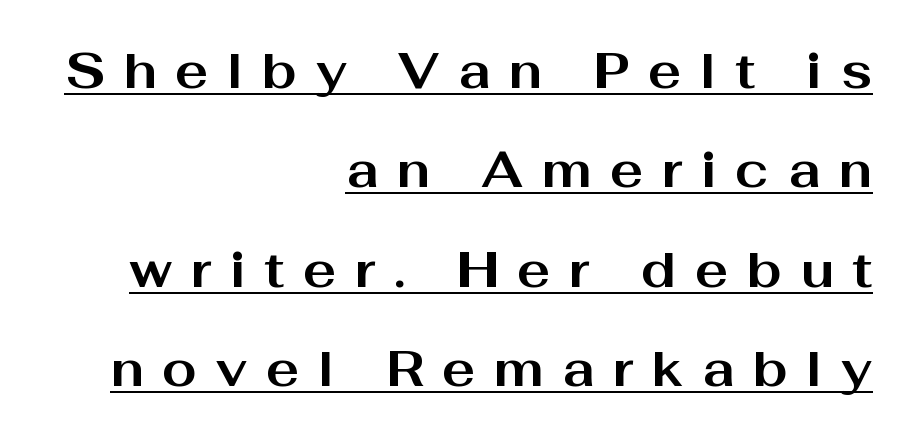
{"serif": "no", "italic": "no", "bold": "yes", "weight": "bold", "width": "wide", "stroke_contrast": "medium", "x_height": "medium", "monospaced": "no", "underline": "yes", "align": "right", "line_spacing": "loose", "line_spacing_ratio": 1.99, "letter_spacing": "wide", "letter_spacing_em": 0.37, "glyph_px": 50}
